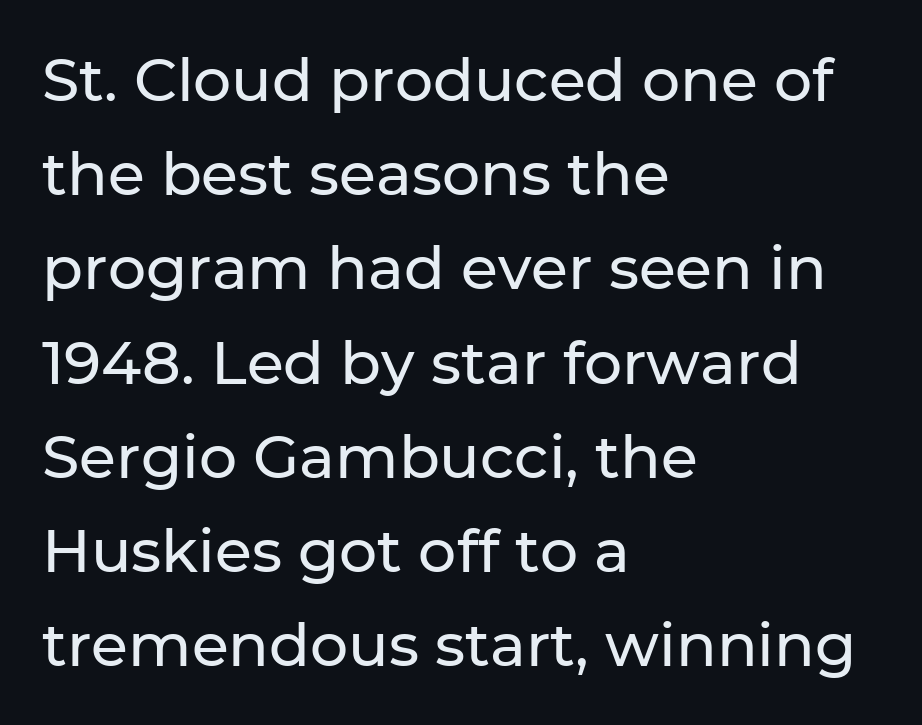
Q: Is the text italic (slanted)? A: No, it is upright.
Q: Is the typeface a serif or a sans-serif typeface? A: Sans-serif.
Q: Is the text underlined? A: No.
Q: How is the paragraph aligned? A: Left-aligned.
Q: Is the spacing between letters normal or unusually wide? A: Normal.
Q: Is the spacing between lines tight, normal or loose? A: Normal.
Q: Width (condensed, normal, or wide)? A: Normal.
Q: Stroke contrast? A: Low.
Q: x-height? A: Medium.
Q: Monospaced? A: No.
